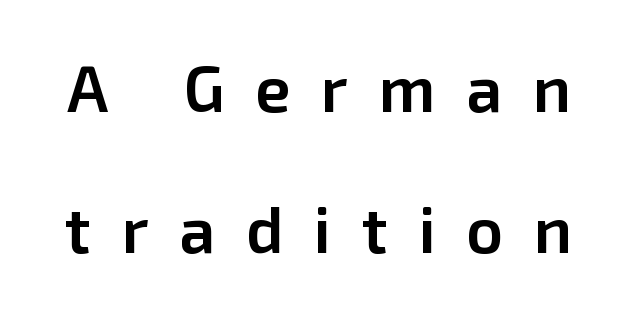
Q: Is the text bold? A: Semi-bold.
Q: Is the text italic (slanted)? A: No, it is upright.
Q: Is the typeface a serif or a sans-serif typeface? A: Sans-serif.
Q: Is the text underlined? A: No.
Q: Is the spacing between letters normal or unusually wide? A: Unusually wide.
Q: Is the spacing between lines tight, normal or loose? A: Loose.
Q: Width (condensed, normal, or wide)? A: Normal.
Q: Stroke contrast? A: Low.
Q: x-height? A: Medium.
Q: Monospaced? A: No.
